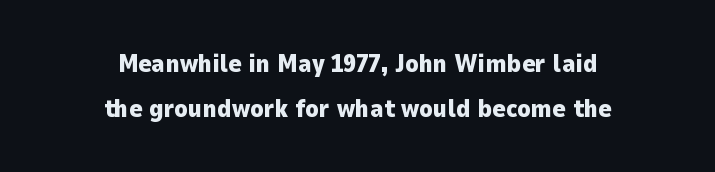
{"italic": "no", "bold": "yes", "underline": "no", "align": "center", "line_spacing_ratio": 1.79, "letter_spacing": "normal", "letter_spacing_em": 0.0, "glyph_px": 25}
